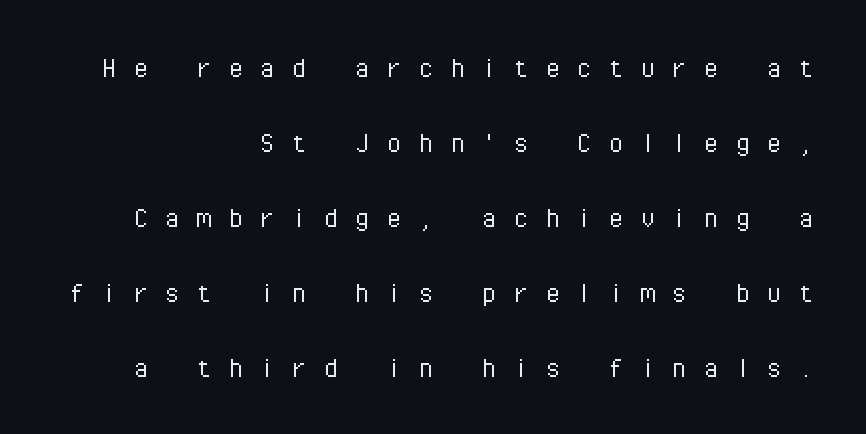
Q: Is the text bold? A: No.
Q: Is the text italic (slanted)? A: No, it is upright.
Q: Is the typeface a serif or a sans-serif typeface? A: Sans-serif.
Q: Is the text underlined? A: No.
Q: How is the paragraph aligned? A: Right-aligned.
Q: Is the spacing between letters normal or unusually wide? A: Unusually wide.
Q: Is the spacing between lines tight, normal or loose? A: Loose.
Q: Width (condensed, normal, or wide)? A: Normal.
Q: Stroke contrast? A: Low.
Q: x-height? A: Medium.
Q: Monospaced? A: Yes.
